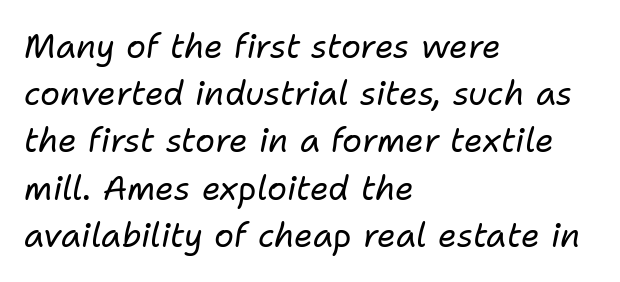
{"italic": "yes", "lean": "right", "slant_degrees": 11, "bold": "no", "weight": "regular", "width": "normal", "stroke_contrast": "low", "x_height": "medium", "monospaced": "no", "underline": "no", "align": "left", "line_spacing": "normal", "line_spacing_ratio": 1.43, "letter_spacing": "normal", "letter_spacing_em": 0.0, "glyph_px": 33}
